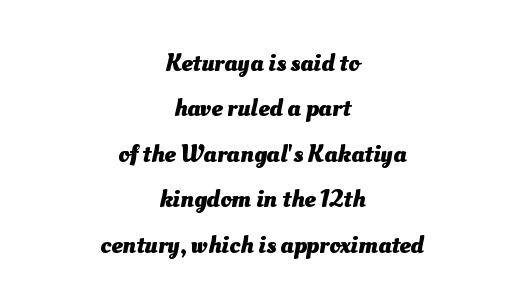
The image shows 25 px bold type; set centered, line spacing 1.82x, normal letter spacing, not underlined.
